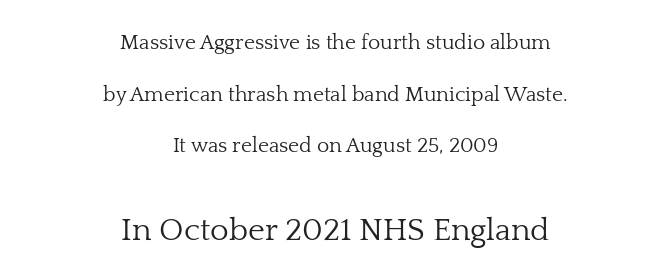
The image shows 32 px light serif type, upright; set centered, loose line spacing (2.46x), normal letter spacing, not underlined; the second (bottom) block is 1.52x larger; low stroke contrast and a medium x-height.
